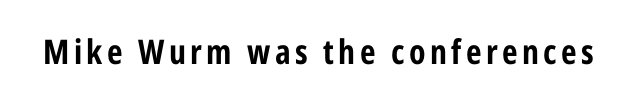
Q: Is the text bold? A: Yes.
Q: Is the text italic (slanted)? A: No, it is upright.
Q: Is the typeface a serif or a sans-serif typeface? A: Sans-serif.
Q: Is the text underlined? A: No.
Q: Width (condensed, normal, or wide)? A: Condensed.
Q: Stroke contrast? A: Low.
Q: x-height? A: Medium.
Q: Monospaced? A: No.
